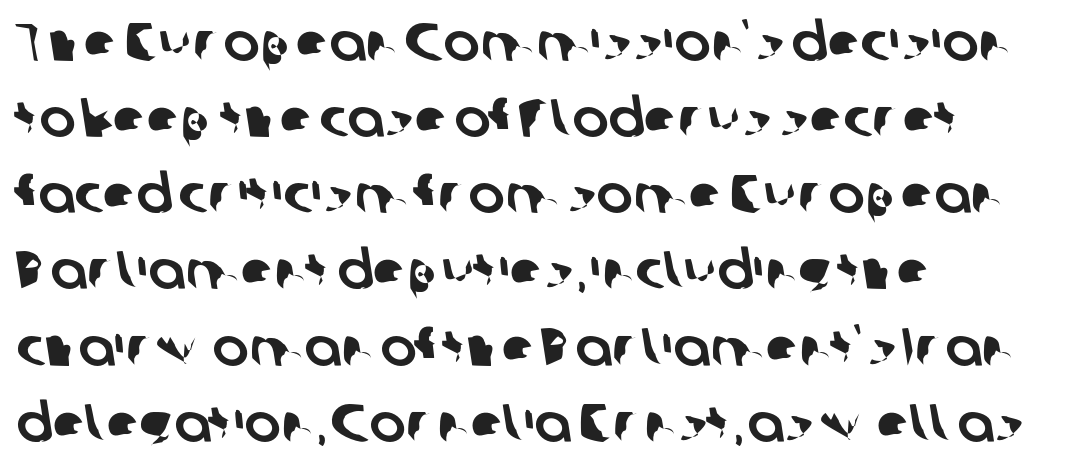
The image shows 54 px sans-serif type; set left-aligned, normal line spacing (1.41x), normal letter spacing, not underlined; low stroke contrast and a medium x-height.
